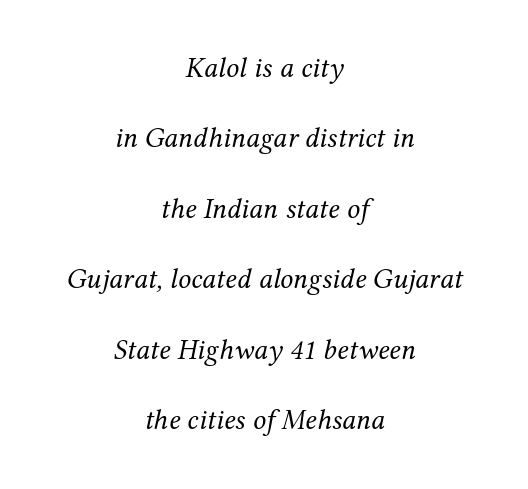
{"serif": "yes", "italic": "yes", "lean": "right", "slant_degrees": 12, "bold": "no", "weight": "regular", "width": "normal", "stroke_contrast": "medium", "x_height": "medium", "monospaced": "no", "underline": "no", "align": "center", "line_spacing": "loose", "line_spacing_ratio": 2.43, "letter_spacing": "normal", "letter_spacing_em": 0.0, "glyph_px": 29}
